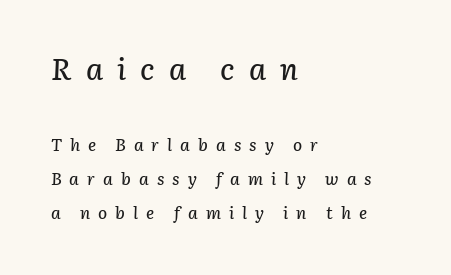
{"italic": "yes", "lean": "right", "slant_degrees": 3, "width": "normal", "stroke_contrast": "low", "x_height": "medium", "monospaced": "no", "underline": "no", "align": "left", "line_spacing": "loose", "line_spacing_ratio": 1.98, "letter_spacing": "wide", "letter_spacing_em": 0.47, "larger_block": "first", "size_ratio": 1.76, "glyph_px": 30}
